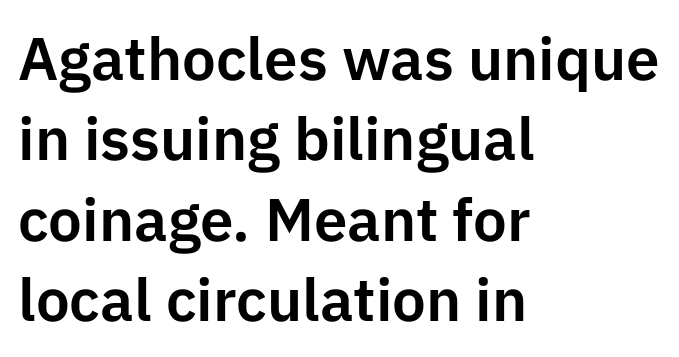
What kind of face is this? One without serifs — a sans. Just letters on the line, the space beneath them empty. The text block is weighted toward the left margin, trailing off unevenly rightward. Is this a fixed-width face? No — the glyphs have proportional, varying widths. Honestly, the row spacing looks completely unremarkable. Tracking here is standard; glyphs follow each other at the usual distance.
